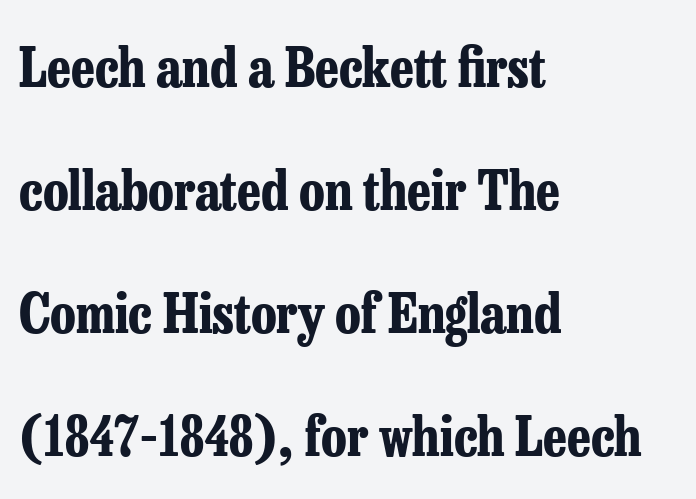
Each letter keeps its own natural width here, so spacing adapts to shape. This sample uses an upright cut, with every glyph sitting square on the baseline. This rendering features lettering with no underline. A classic flush-left, rag-right setting is used for this passage. These words are printed bold, with thick strokes throughout. Summary of vertical rhythm: relaxed, with wide interline spacing.
